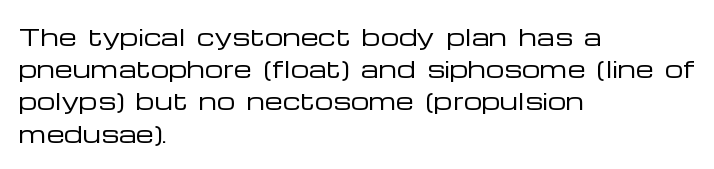
The image shows 23 px text type, upright; set left-aligned, normal line spacing (1.4x), normal letter spacing, not underlined.
